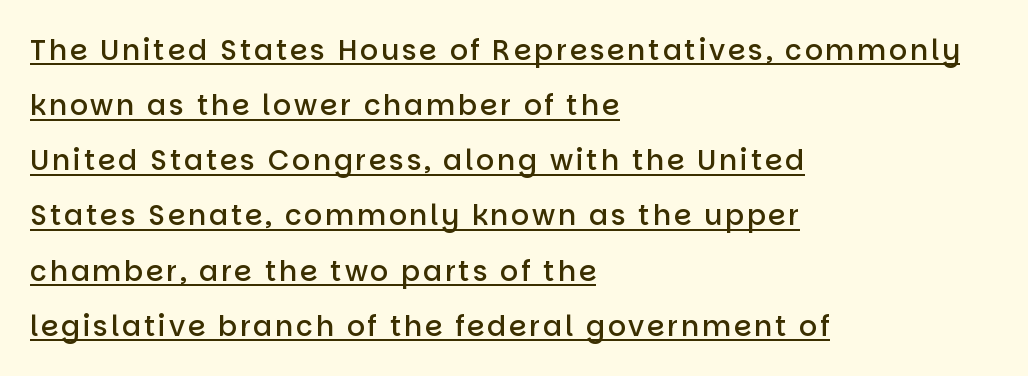
{"serif": "no", "italic": "no", "bold": "semi", "weight": "semibold", "width": "normal", "stroke_contrast": "low", "x_height": "large", "monospaced": "no", "underline": "yes", "align": "left", "line_spacing": "loose", "line_spacing_ratio": 1.97, "glyph_px": 28}
